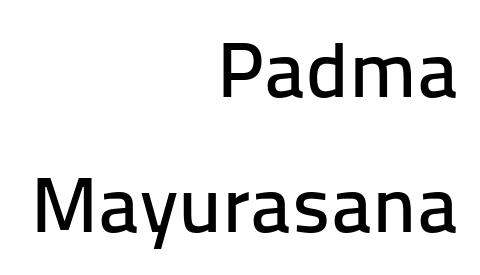
Q: Is the text italic (slanted)? A: No, it is upright.
Q: Is the typeface a serif or a sans-serif typeface? A: Sans-serif.
Q: Is the text underlined? A: No.
Q: How is the paragraph aligned? A: Right-aligned.
Q: Is the spacing between letters normal or unusually wide? A: Normal.
Q: Width (condensed, normal, or wide)? A: Normal.
Q: Stroke contrast? A: Low.
Q: x-height? A: Medium.
Q: Monospaced? A: No.
